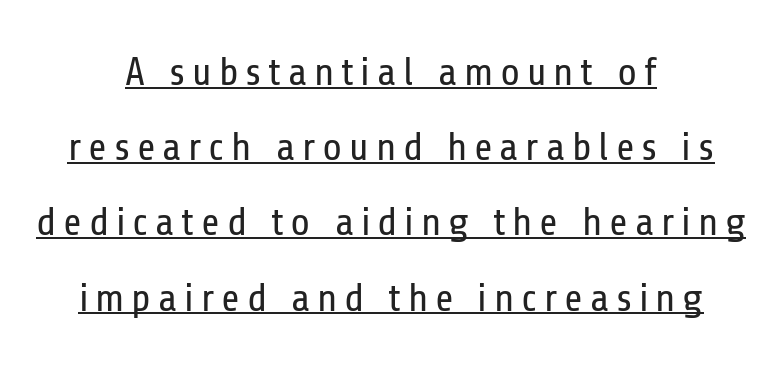
{"serif": "no", "italic": "no", "bold": "no", "weight": "regular", "width": "condensed", "stroke_contrast": "low", "x_height": "medium", "monospaced": "no", "underline": "yes", "align": "center", "line_spacing_ratio": 1.88, "glyph_px": 40}
